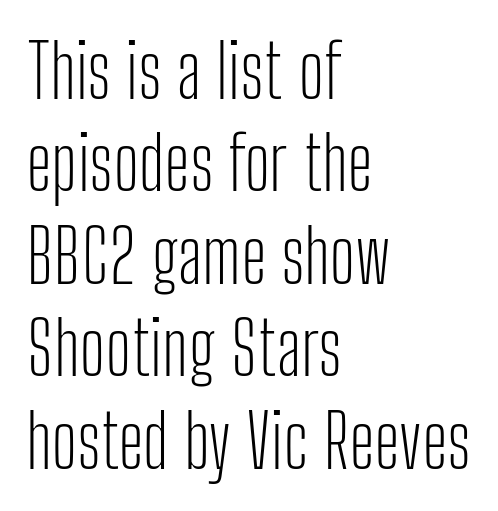
{"serif": "no", "italic": "no", "bold": "no", "weight": "light", "width": "condensed", "stroke_contrast": "low", "x_height": "medium", "monospaced": "no", "underline": "no", "align": "left", "line_spacing": "normal", "line_spacing_ratio": 1.25, "letter_spacing": "normal", "letter_spacing_em": 0.0, "glyph_px": 74}
